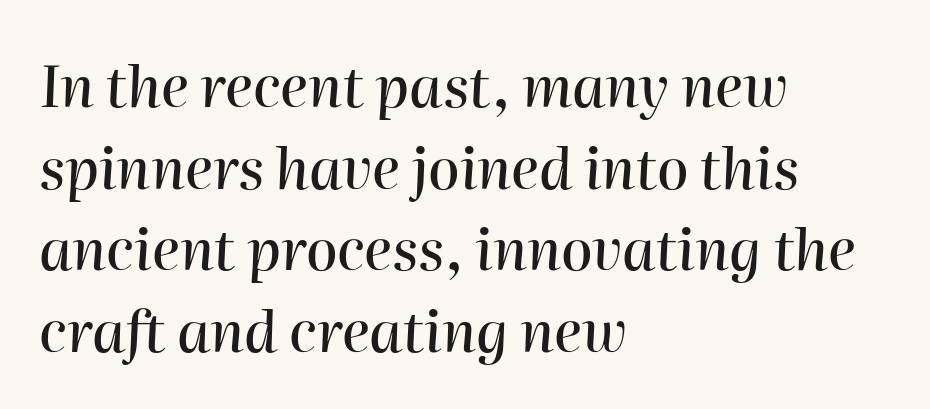
The image shows 57 px text type, italic (leaning right); set left-aligned, normal line spacing (1.43x), normal letter spacing, not underlined; high stroke contrast and a medium x-height.
